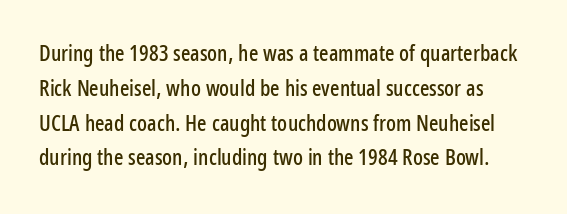
{"italic": "no", "underline": "no", "line_spacing": "normal", "line_spacing_ratio": 1.58, "letter_spacing": "normal", "letter_spacing_em": 0.0, "glyph_px": 22}
